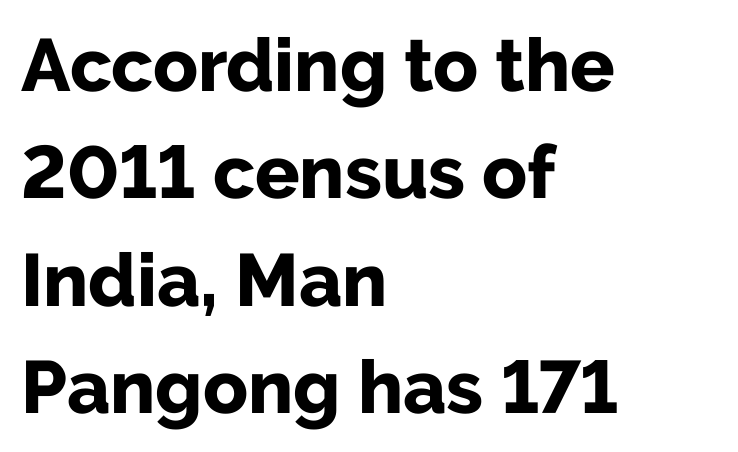
The leading is moderate, giving the passage an even texture. Is this a fixed-width face? No — the glyphs have proportional, varying widths. Here the glyphs are tracked normally, forming tight word shapes. Clear beneath every line of the passage.
